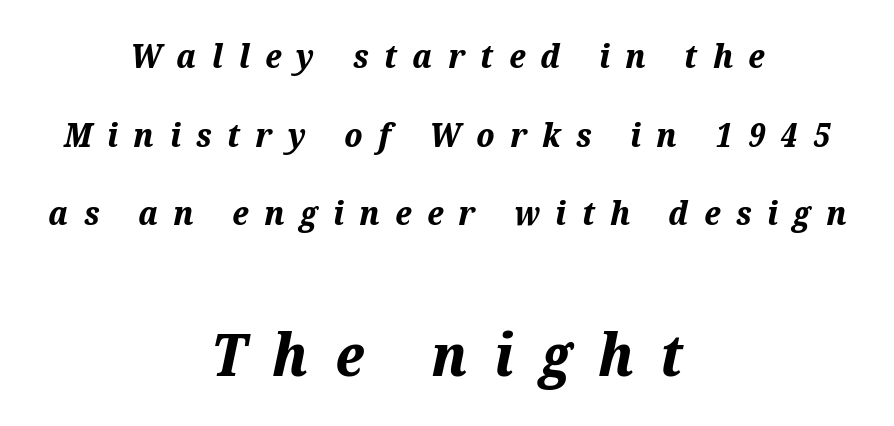
Q: Is the text bold? A: Yes.
Q: Is the text italic (slanted)? A: Yes, it leans right by about 12 degrees.
Q: Is the text underlined? A: No.
Q: How is the paragraph aligned? A: Centered.
Q: Is the spacing between letters normal or unusually wide? A: Unusually wide.
Q: Is the spacing between lines tight, normal or loose? A: Loose.
Q: Which block of text is set in a larger size, the first (top) or the second (bottom)? A: The second (bottom) one.
Q: Width (condensed, normal, or wide)? A: Normal.
Q: Stroke contrast? A: Medium.
Q: x-height? A: Medium.
Q: Monospaced? A: No.
